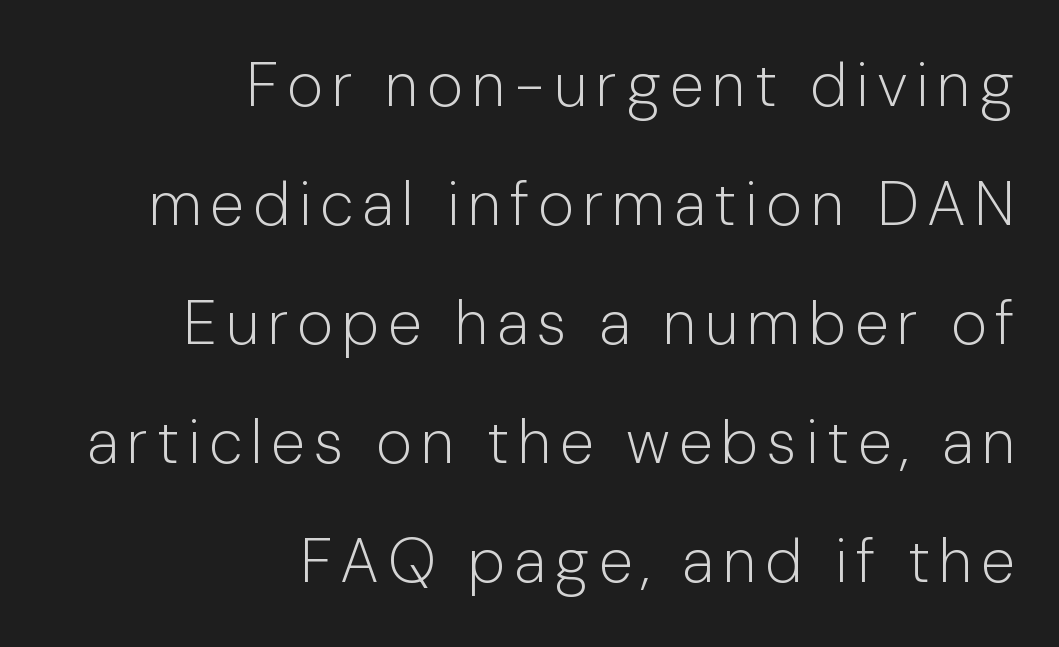
A great deal of white space separates one row of letters from the next. Look at the bottom of the vertical strokes: they stop flat, with no serifs. The axis of the letterforms is exactly vertical. A quiet, ordinary-to-light weight characterises the typeface. Where is the straight margin? On the right.
